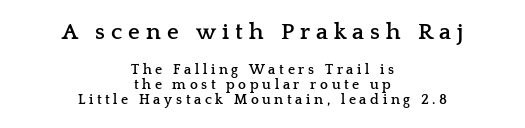
{"italic": "no", "bold": "yes", "underline": "no", "align": "center", "line_spacing": "tight", "line_spacing_ratio": 1.08, "letter_spacing": "wide", "letter_spacing_em": 0.26, "larger_block": "first", "size_ratio": 1.64, "glyph_px": 23}
